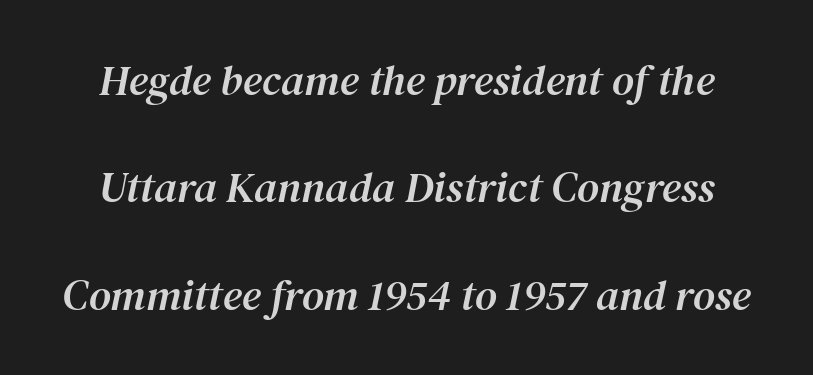
Quick note: italic. The rendering uses a large line-height, opening up the rows. The zone under the glyphs is completely vacant. A typesetter would call this zero additional tracking.
